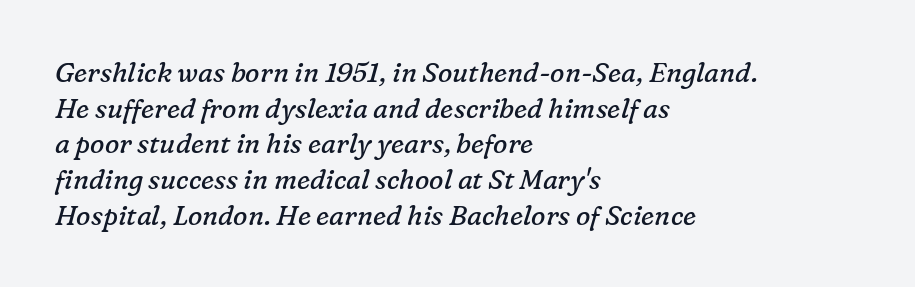
{"italic": "yes", "lean": "right", "slant_degrees": 16, "bold": "no", "underline": "no", "align": "left", "line_spacing": "normal", "line_spacing_ratio": 1.32, "letter_spacing": "normal", "letter_spacing_em": 0.0, "glyph_px": 27}
